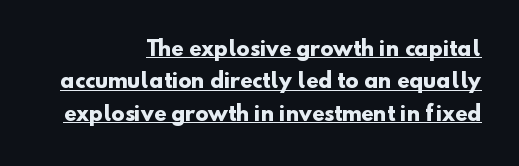
Q: Is the text bold? A: Yes.
Q: Is the text underlined? A: Yes.
Q: How is the paragraph aligned? A: Right-aligned.
Q: Is the spacing between letters normal or unusually wide? A: Normal.
Q: Is the spacing between lines tight, normal or loose? A: Normal.
